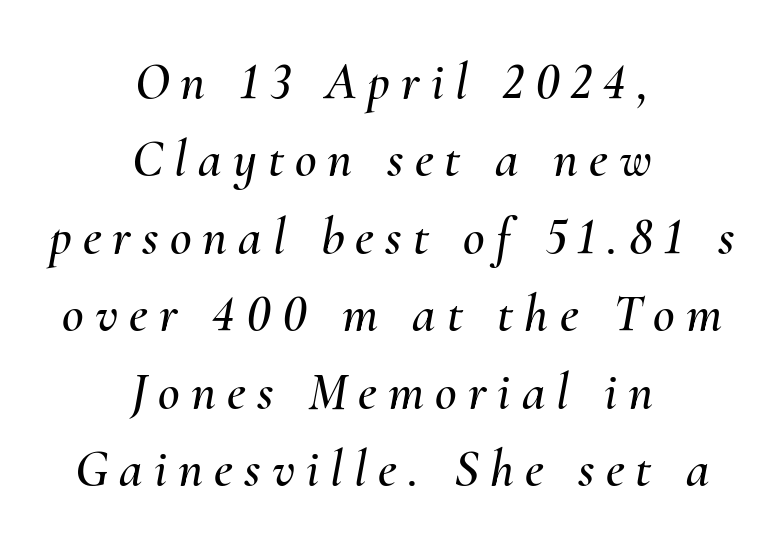
Q: Is the text italic (slanted)? A: Yes, it leans right by about 10 degrees.
Q: Is the text underlined? A: No.
Q: How is the paragraph aligned? A: Centered.
Q: Is the spacing between letters normal or unusually wide? A: Unusually wide.
Q: Is the spacing between lines tight, normal or loose? A: Normal.
Q: Width (condensed, normal, or wide)? A: Normal.
Q: Stroke contrast? A: Medium.
Q: x-height? A: Small.
Q: Monospaced? A: No.
